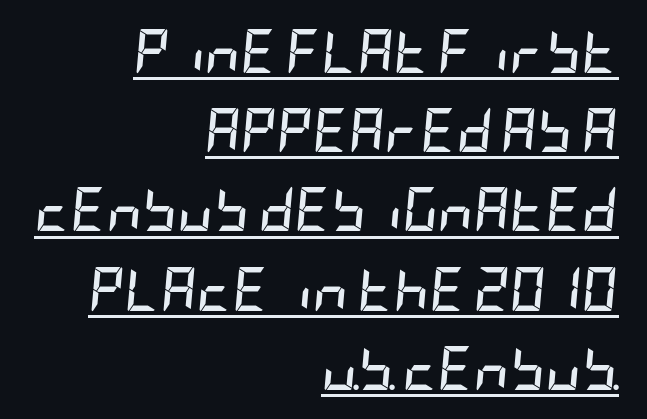
These lines are set flush right with a ragged left edge. The glyphs are accompanied by a horizontal stroke just below them. The horizontal fit of the characters is conventional and even. Pretty heavy lettering here — definitely bold. Characters are canted at an angle relative to the baseline's perpendicular.
